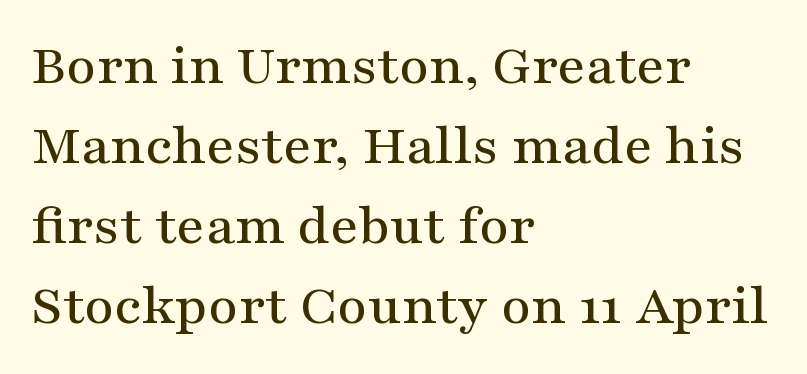
The image shows 58 px wide serif type, upright; set left-aligned, normal line spacing (1.38x), normal letter spacing, not underlined; medium stroke contrast and a medium x-height.
